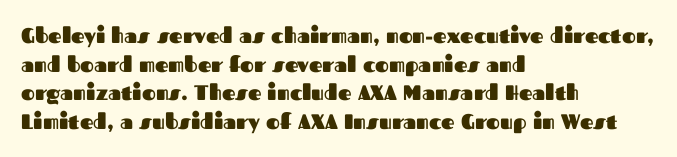
Notice how descenders clear the ascenders below comfortably — that's standard leading. Clear beneath every line of the passage. These lines are set flush left with a ragged right edge. The type sits square on the baseline with zero lean. Each word holds together tightly as a unit, with standard inter-letter gaps.
